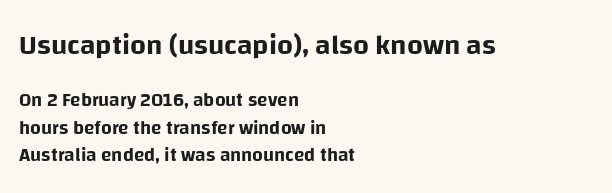
{"serif": "no", "italic": "no", "width": "normal", "stroke_contrast": "low", "x_height": "large", "monospaced": "no", "underline": "no", "align": "left", "line_spacing": "normal", "line_spacing_ratio": 1.45, "letter_spacing": "normal", "letter_spacing_em": 0.0, "larger_block": "first", "size_ratio": 1.47, "glyph_px": 28}
